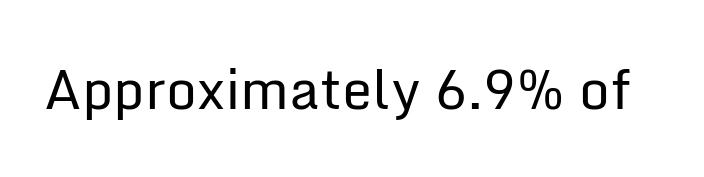
{"serif": "no", "italic": "no", "bold": "no", "weight": "regular", "width": "normal", "stroke_contrast": "low", "x_height": "medium", "monospaced": "no", "underline": "no", "letter_spacing": "normal", "letter_spacing_em": 0.0, "glyph_px": 54}
